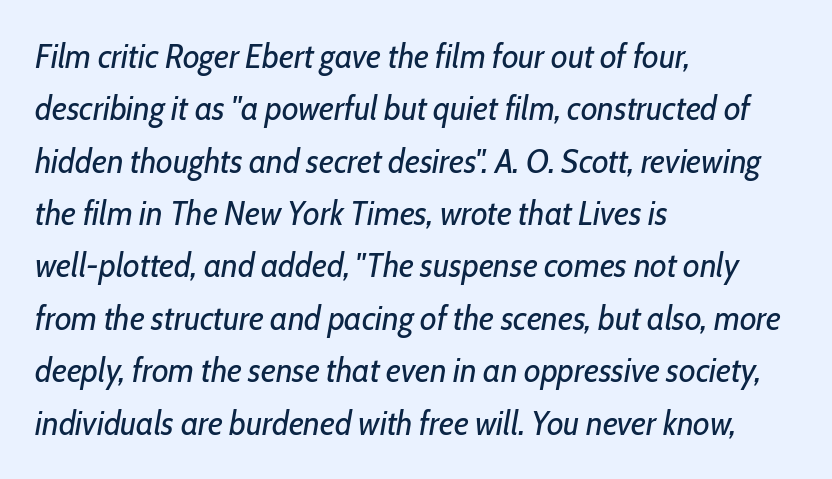
Q: Is the text bold? A: No.
Q: Is the text italic (slanted)? A: Yes, it leans right by about 10 degrees.
Q: Is the text underlined? A: No.
Q: How is the paragraph aligned? A: Left-aligned.
Q: Is the spacing between letters normal or unusually wide? A: Normal.
Q: Is the spacing between lines tight, normal or loose? A: Normal.
Q: Width (condensed, normal, or wide)? A: Condensed.
Q: Stroke contrast? A: Low.
Q: x-height? A: Medium.
Q: Monospaced? A: No.
